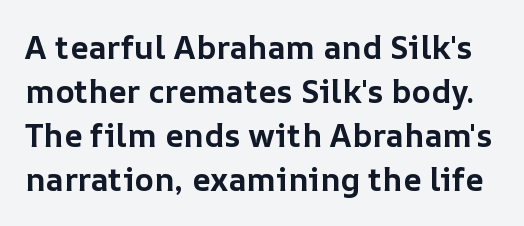
I'd describe the lettering as bold — thick and assertive. Here the glyphs are tracked normally, forming tight word shapes. The specimen omits any rule beneath the text block's lines. Upright lettering throughout. Vertical spacing — default.
